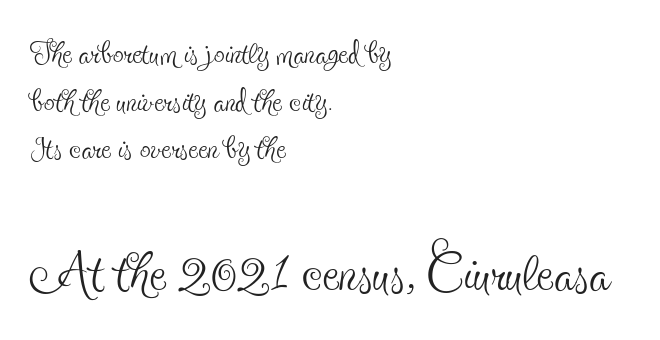
Each new line begins almost immediately beneath the previous one. Is this a sans? No — the strokes have serifs. Looks like regular typesetting: each glyph gets only the width it needs. The specimen omits any rule beneath the text block's lines.
